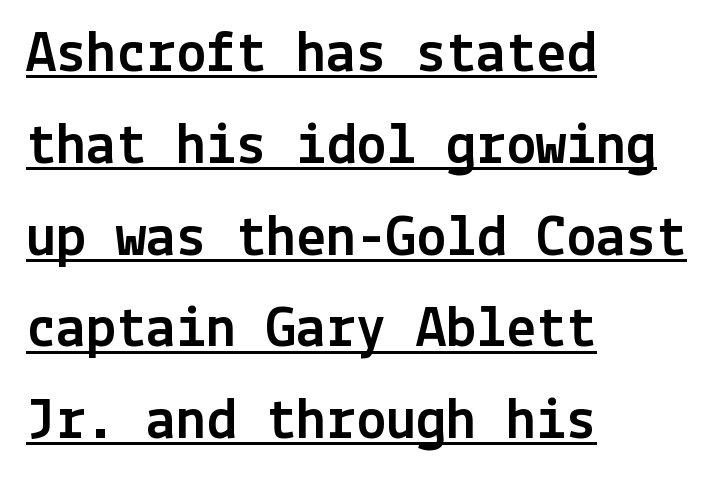
The image shows 60 px sans-serif type, upright; set left-aligned, normal line spacing (1.53x), normal letter spacing, underlined; a medium x-height.
